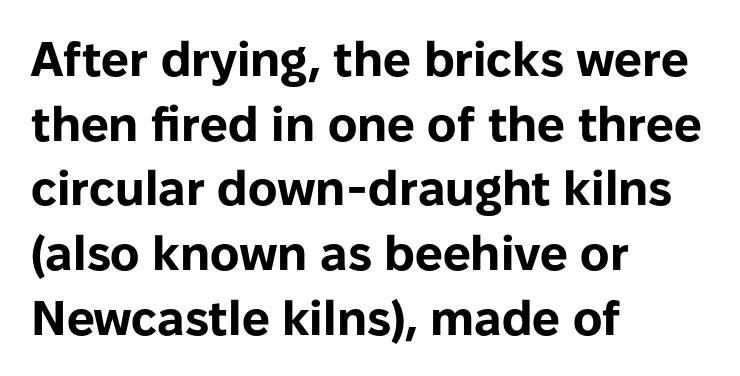
Q: Is the text bold? A: Yes.
Q: Is the text italic (slanted)? A: No, it is upright.
Q: Is the typeface a serif or a sans-serif typeface? A: Sans-serif.
Q: Is the text underlined? A: No.
Q: How is the paragraph aligned? A: Left-aligned.
Q: Is the spacing between letters normal or unusually wide? A: Normal.
Q: Is the spacing between lines tight, normal or loose? A: Normal.
Q: Width (condensed, normal, or wide)? A: Normal.
Q: Stroke contrast? A: Low.
Q: x-height? A: Medium.
Q: Monospaced? A: No.
